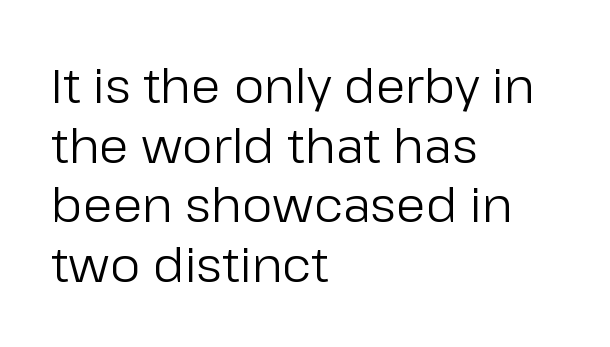
Q: Is the text bold? A: No.
Q: Is the text italic (slanted)? A: No, it is upright.
Q: Is the typeface a serif or a sans-serif typeface? A: Sans-serif.
Q: Is the text underlined? A: No.
Q: How is the paragraph aligned? A: Left-aligned.
Q: Is the spacing between letters normal or unusually wide? A: Normal.
Q: Width (condensed, normal, or wide)? A: Normal.
Q: Stroke contrast? A: Low.
Q: x-height? A: Medium.
Q: Monospaced? A: No.
